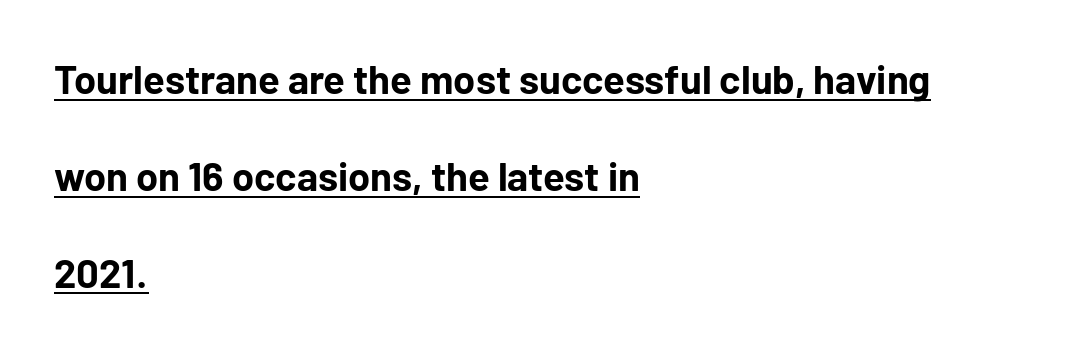
{"serif": "no", "italic": "no", "bold": "yes", "weight": "bold", "width": "normal", "stroke_contrast": "low", "x_height": "medium", "monospaced": "no", "underline": "yes", "align": "left", "line_spacing": "loose", "line_spacing_ratio": 2.42, "letter_spacing": "normal", "letter_spacing_em": 0.0, "glyph_px": 40}
